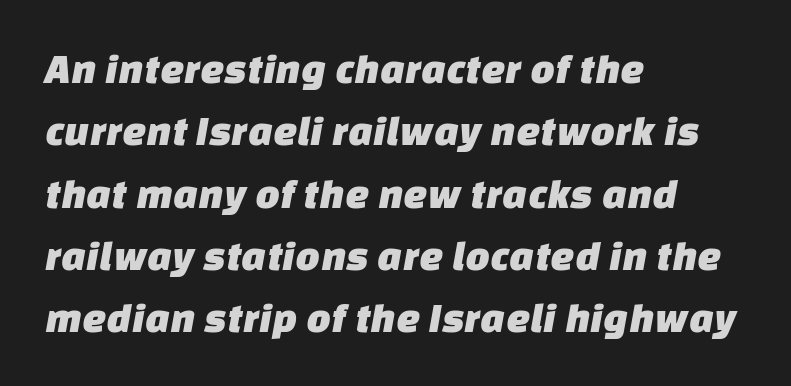
The image shows 43 px sans-serif type; set left-aligned, normal line spacing (1.45x), normal letter spacing, not underlined; low stroke contrast and a large x-height.
